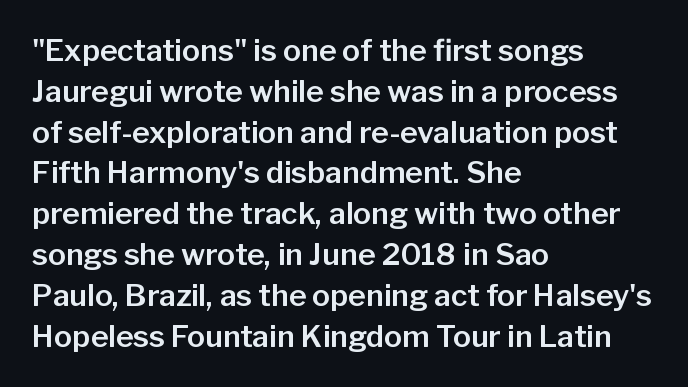
Spacing verdict: proportional, widths tailored to each character. The tracking reads as untouched default to a designer's eye. The vertical gap from one line to the next is medium. Compared with a centered layout, this one pins lines to the left instead. The strip under each line holds only bare page.
